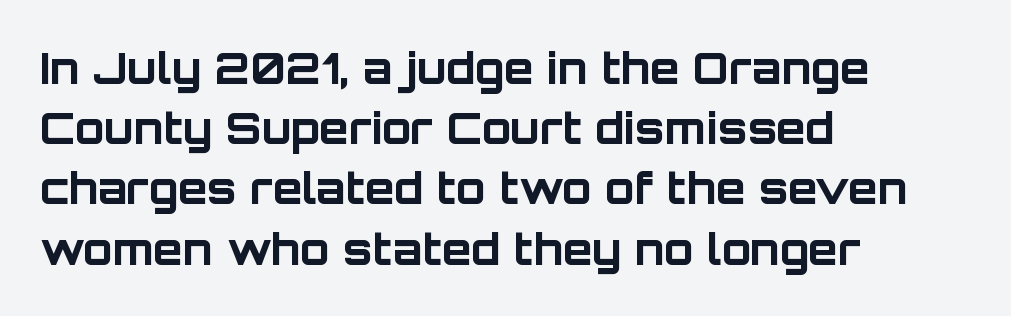
{"serif": "no", "italic": "no", "bold": "yes", "weight": "bold", "width": "normal", "stroke_contrast": "low", "x_height": "large", "monospaced": "no", "underline": "no", "align": "left", "line_spacing": "normal", "line_spacing_ratio": 1.4, "letter_spacing": "normal", "letter_spacing_em": 0.0, "glyph_px": 43}
